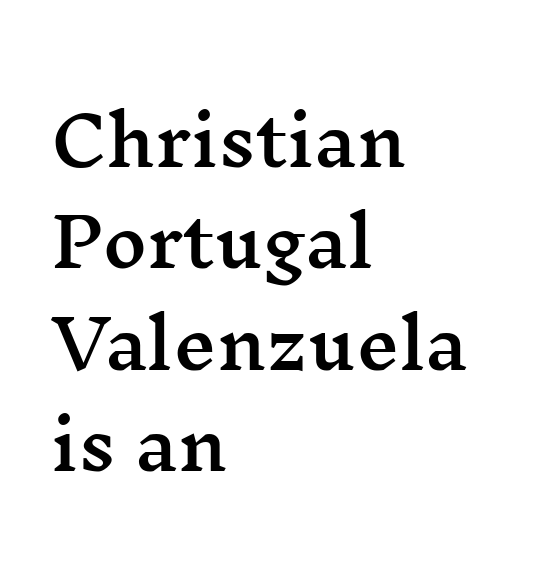
Q: Is the text italic (slanted)? A: No, it is upright.
Q: Is the typeface a serif or a sans-serif typeface? A: Serif.
Q: Is the text underlined? A: No.
Q: How is the paragraph aligned? A: Left-aligned.
Q: Is the spacing between letters normal or unusually wide? A: Normal.
Q: Is the spacing between lines tight, normal or loose? A: Normal.
Q: Width (condensed, normal, or wide)? A: Wide.
Q: Stroke contrast? A: Medium.
Q: x-height? A: Medium.
Q: Monospaced? A: No.
